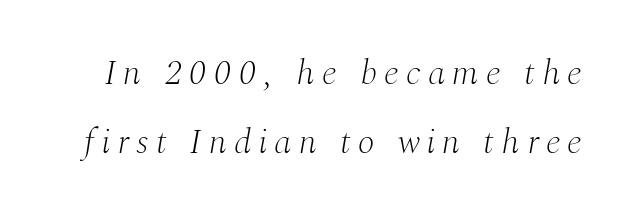
Q: Is the text bold? A: No.
Q: Is the text italic (slanted)? A: Yes, it leans right by about 10 degrees.
Q: Is the typeface a serif or a sans-serif typeface? A: Serif.
Q: Is the text underlined? A: No.
Q: Is the spacing between letters normal or unusually wide? A: Unusually wide.
Q: Is the spacing between lines tight, normal or loose? A: Loose.
Q: Width (condensed, normal, or wide)? A: Normal.
Q: Stroke contrast? A: Medium.
Q: x-height? A: Medium.
Q: Monospaced? A: No.
